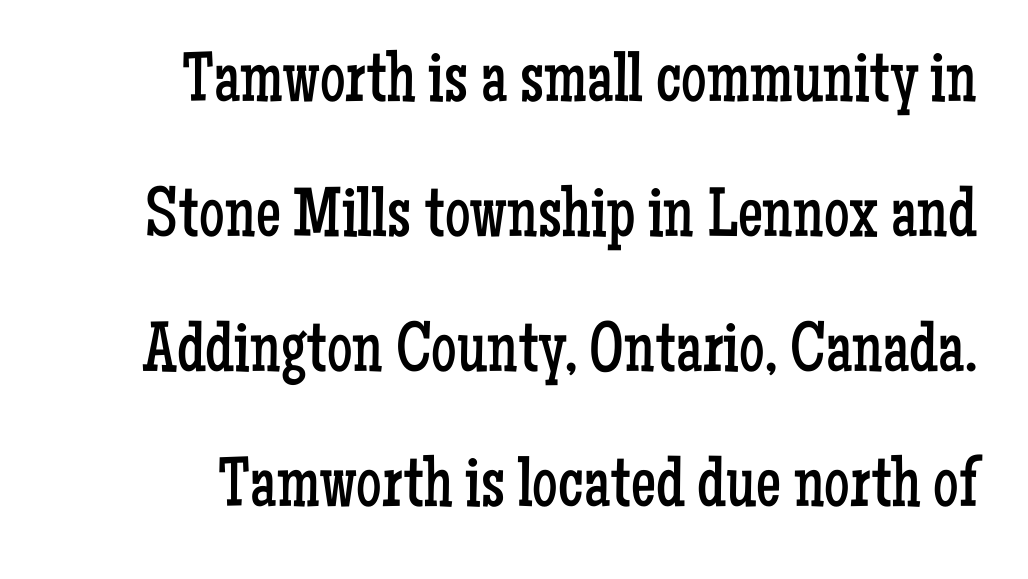
Q: Is the text bold? A: No.
Q: Is the text italic (slanted)? A: No, it is upright.
Q: Is the typeface a serif or a sans-serif typeface? A: Serif.
Q: Is the text underlined? A: No.
Q: Is the spacing between letters normal or unusually wide? A: Normal.
Q: Is the spacing between lines tight, normal or loose? A: Loose.
Q: Width (condensed, normal, or wide)? A: Condensed.
Q: Stroke contrast? A: Low.
Q: x-height? A: Medium.
Q: Monospaced? A: No.
